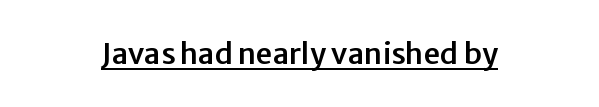
Q: Is the text italic (slanted)? A: No, it is upright.
Q: Is the typeface a serif or a sans-serif typeface? A: Sans-serif.
Q: Is the text underlined? A: Yes.
Q: How is the paragraph aligned? A: Centered.
Q: Is the spacing between letters normal or unusually wide? A: Normal.
Q: Width (condensed, normal, or wide)? A: Normal.
Q: Stroke contrast? A: Low.
Q: x-height? A: Medium.
Q: Monospaced? A: No.
